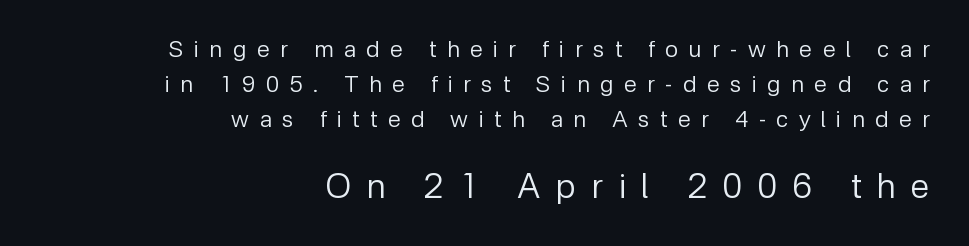
The image shows 34 px regular-weight sans-serif type, upright; set right-aligned, normal line spacing (1.52x), unusually wide letter spacing (+0.46 em), not underlined; the second (bottom) block is 1.48x larger; low stroke contrast and a medium x-height.
